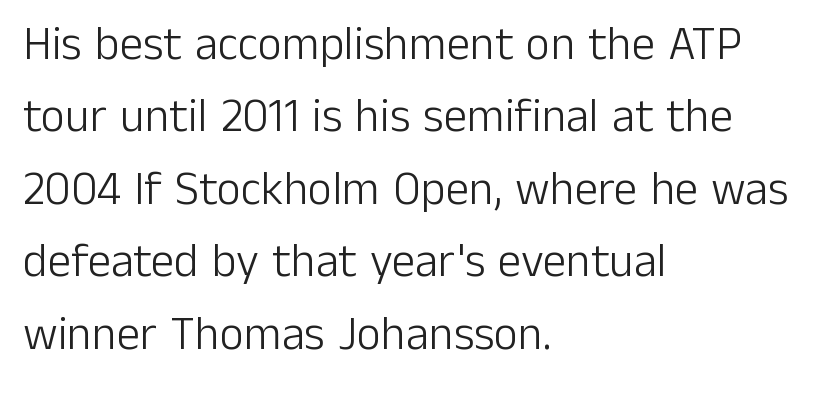
Q: Is the text bold? A: No.
Q: Is the text italic (slanted)? A: No, it is upright.
Q: Is the typeface a serif or a sans-serif typeface? A: Sans-serif.
Q: Is the text underlined? A: No.
Q: How is the paragraph aligned? A: Left-aligned.
Q: Is the spacing between letters normal or unusually wide? A: Normal.
Q: Is the spacing between lines tight, normal or loose? A: Normal.
Q: Width (condensed, normal, or wide)? A: Normal.
Q: Stroke contrast? A: Low.
Q: x-height? A: Medium.
Q: Monospaced? A: No.
